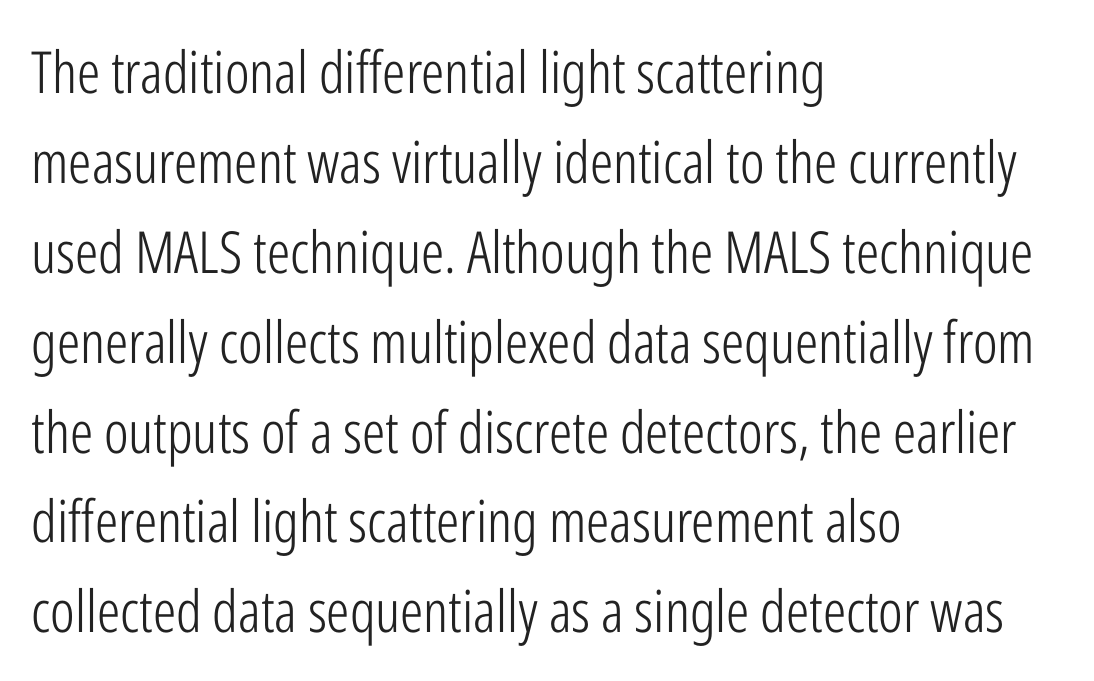
The type sits square on the baseline with zero lean. This sample uses a sans-serif face. How are the letters spaced? Ordinarily, with no added tracking. Proportional: the letters do not fall into vertical columns. Left-aligned paragraph, ragged on the right.
